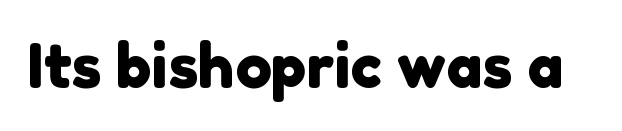
The passage shown is typed in a proportional face where columns would drift. Between one letter and the next there's only the usual sliver of space. The letters carry no serifs — their stems end cleanly without finishing strokes. Clear beneath every line of the passage.
